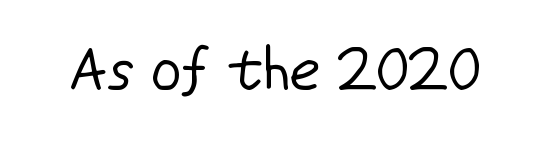
The image shows 60 px regular-weight sans-serif type, upright; set normal letter spacing, not underlined; low stroke contrast and a medium x-height.
